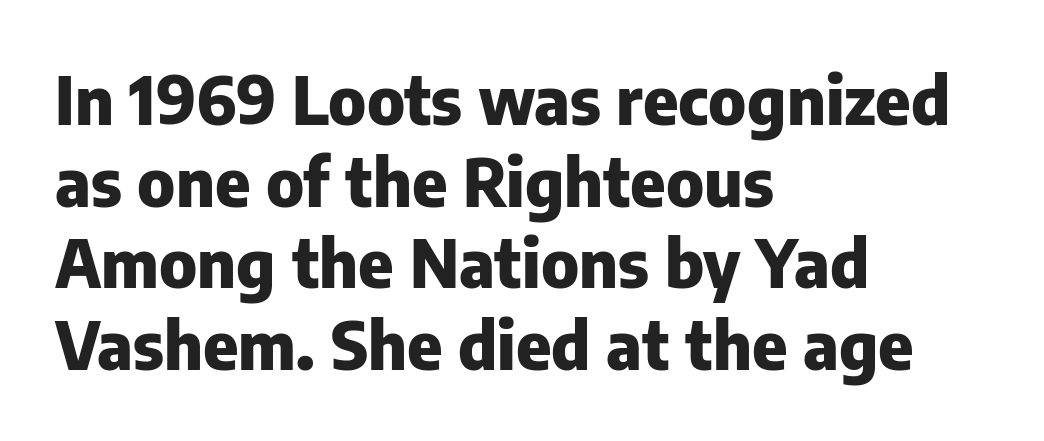
{"serif": "no", "italic": "no", "bold": "yes", "weight": "heavy", "width": "normal", "stroke_contrast": "low", "x_height": "medium", "monospaced": "no", "underline": "no", "align": "left", "line_spacing_ratio": 1.22, "letter_spacing": "normal", "letter_spacing_em": 0.0, "glyph_px": 67}
